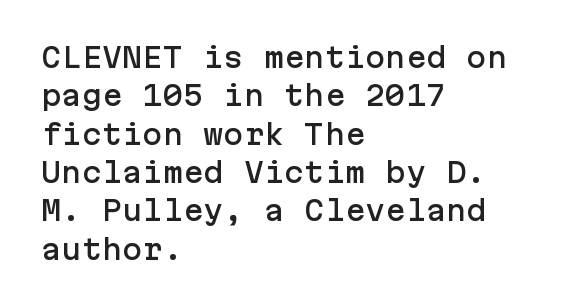
The image shows 27 px text type, upright; set left-aligned, normal line spacing (1.42x), normal letter spacing, not underlined.
